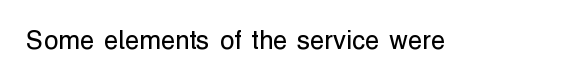
{"italic": "no", "bold": "no", "underline": "no", "letter_spacing": "normal", "letter_spacing_em": 0.0, "glyph_px": 26}
